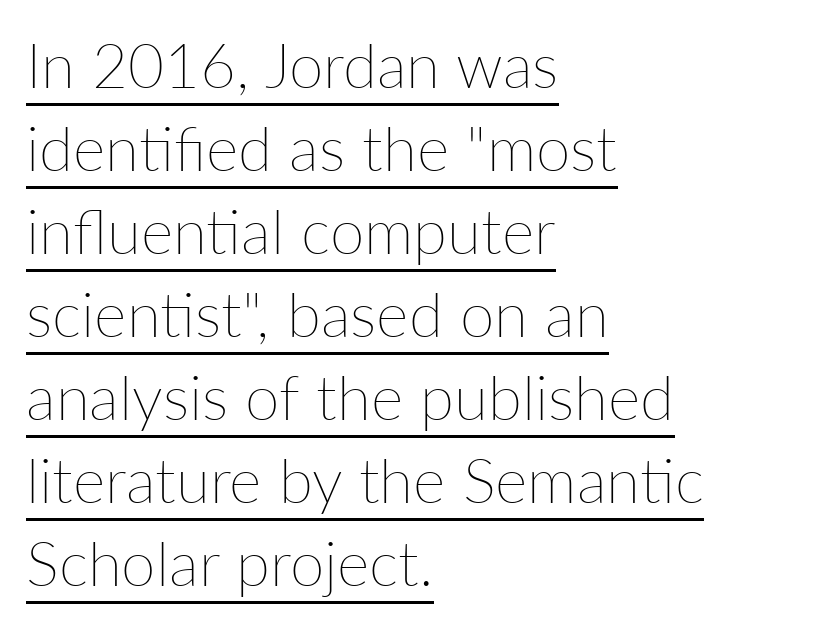
Q: Is the text bold? A: No.
Q: Is the text italic (slanted)? A: No, it is upright.
Q: Is the text underlined? A: Yes.
Q: How is the paragraph aligned? A: Left-aligned.
Q: Is the spacing between letters normal or unusually wide? A: Normal.
Q: Is the spacing between lines tight, normal or loose? A: Normal.
Q: Width (condensed, normal, or wide)? A: Normal.
Q: Stroke contrast? A: Low.
Q: x-height? A: Medium.
Q: Monospaced? A: No.
